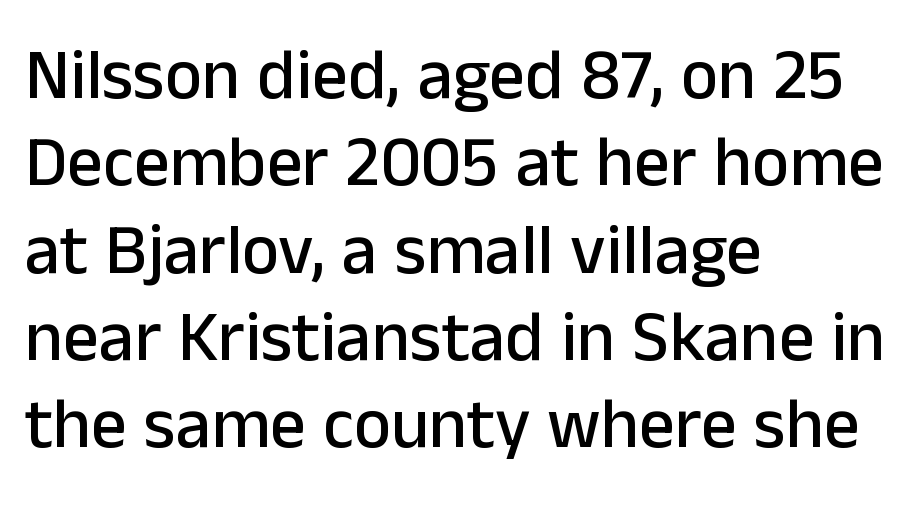
The image shows 71 px sans-serif type, upright; set left-aligned, line spacing 1.23x, normal letter spacing, not underlined; low stroke contrast and a medium x-height.
